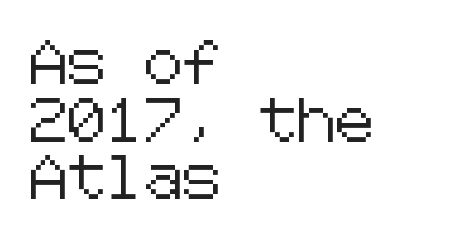
Q: Is the text italic (slanted)? A: No, it is upright.
Q: Is the typeface a serif or a sans-serif typeface? A: Sans-serif.
Q: Is the text underlined? A: No.
Q: How is the paragraph aligned? A: Left-aligned.
Q: Is the spacing between letters normal or unusually wide? A: Normal.
Q: Is the spacing between lines tight, normal or loose? A: Normal.
Q: Width (condensed, normal, or wide)? A: Normal.
Q: Stroke contrast? A: Low.
Q: x-height? A: Medium.
